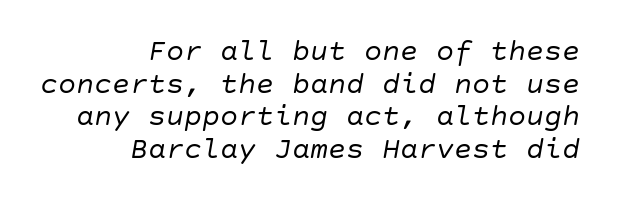
The image shows 30 px regular-weight type, italic (leaning right); set right-aligned, tight line spacing (1.09x), normal letter spacing, not underlined; low stroke contrast and a large x-height.
